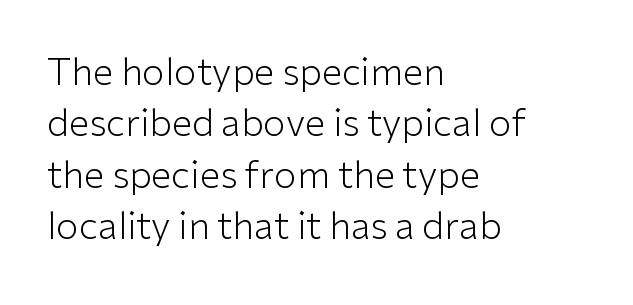
{"serif": "no", "italic": "no", "bold": "no", "weight": "light", "width": "normal", "stroke_contrast": "low", "x_height": "medium", "monospaced": "no", "underline": "no", "align": "left", "line_spacing": "normal", "line_spacing_ratio": 1.39, "letter_spacing": "normal", "letter_spacing_em": 0.0, "glyph_px": 37}
